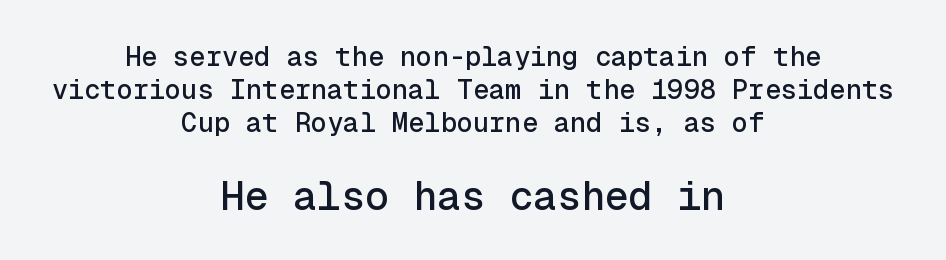
Designer's note — italics off, roman on. Grotesque or geometric, the face here clearly has no serifs. Monospaced: the letters line up in strict vertical columns. The foot of each line stays bare and open. Is the lower block the larger one? Yes — the lower block carries the bigger type.
